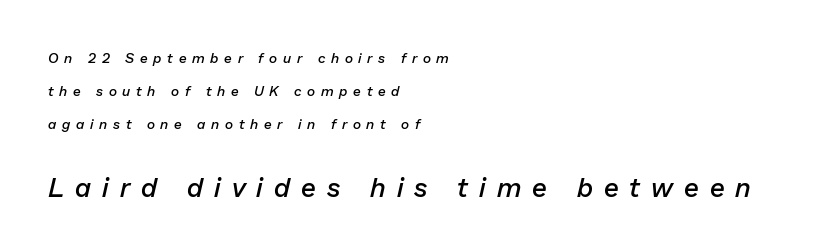
{"italic": "yes", "lean": "right", "slant_degrees": 13, "bold": "semi", "underline": "no", "align": "left", "line_spacing": "loose", "line_spacing_ratio": 2.36, "letter_spacing": "wide", "letter_spacing_em": 0.41, "larger_block": "second", "size_ratio": 1.93, "glyph_px": 27}
